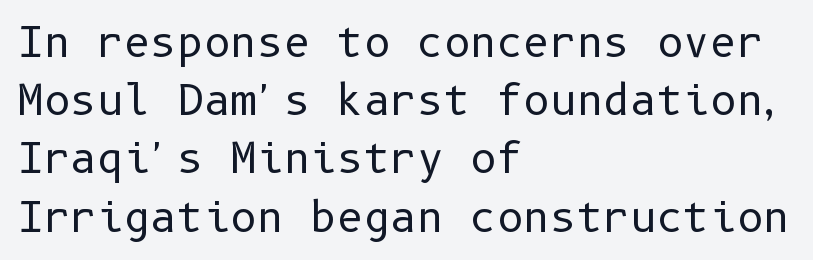
The image shows 41 px regular-weight sans-serif type, upright; set left-aligned, normal line spacing (1.42x), normal letter spacing, not underlined; low stroke contrast and a medium x-height.
